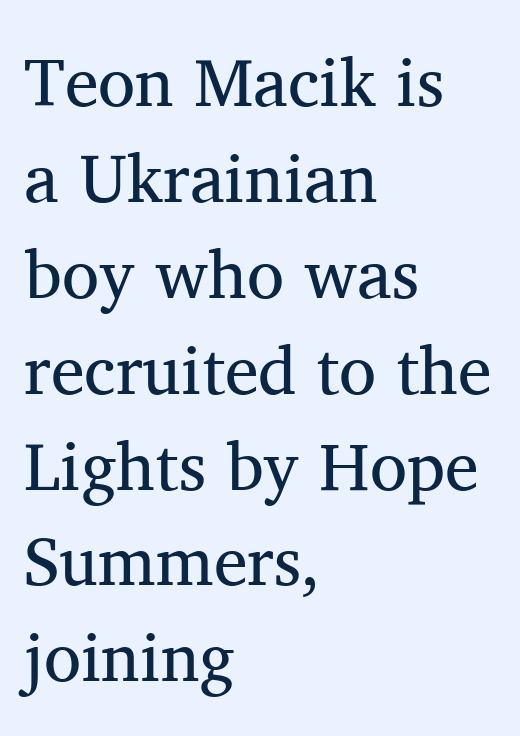
Q: Is the text bold? A: No.
Q: Is the text italic (slanted)? A: No, it is upright.
Q: Is the typeface a serif or a sans-serif typeface? A: Serif.
Q: Is the text underlined? A: No.
Q: How is the paragraph aligned? A: Left-aligned.
Q: Is the spacing between letters normal or unusually wide? A: Normal.
Q: Is the spacing between lines tight, normal or loose? A: Normal.
Q: Width (condensed, normal, or wide)? A: Normal.
Q: Stroke contrast? A: Medium.
Q: x-height? A: Medium.
Q: Monospaced? A: No.
